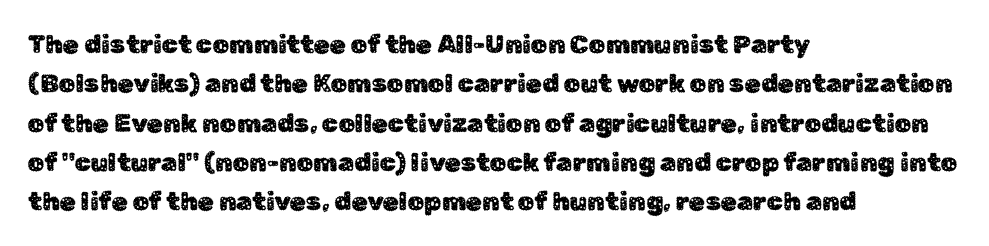
{"italic": "no", "underline": "no", "align": "left", "line_spacing": "normal", "line_spacing_ratio": 1.51, "letter_spacing": "normal", "letter_spacing_em": 0.0, "glyph_px": 26}
